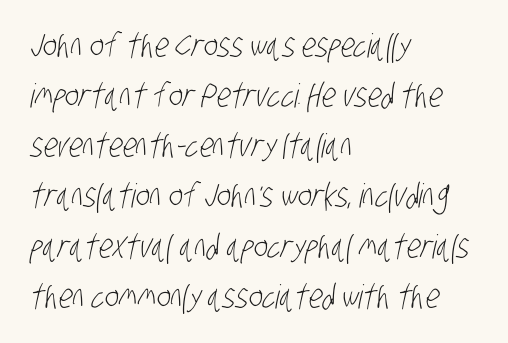
Which margin do the lines hug? The left one — the right edge is uneven. The letters advance in unequal steps, a hallmark of proportional type. Evenly set lines give the paragraph a standard silhouette. Words float on clear page, feet unadorned.
